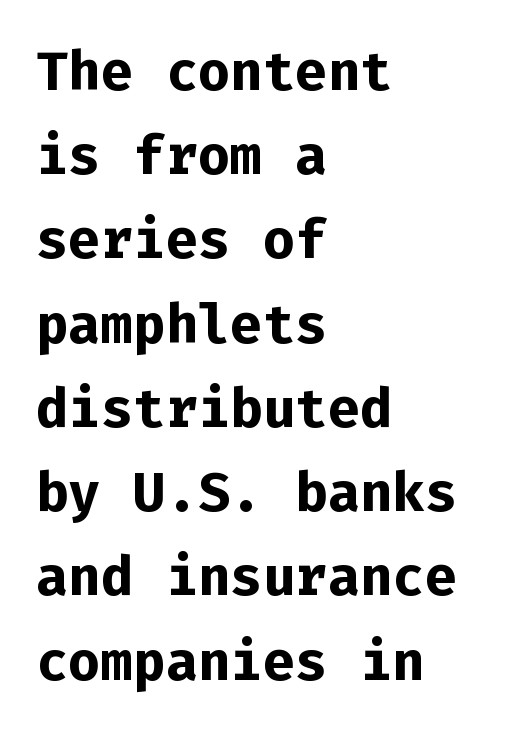
The image shows 54 px bold sans-serif type, upright, monospaced; set left-aligned, normal line spacing (1.56x), normal letter spacing, not underlined; low stroke contrast and a medium x-height.
